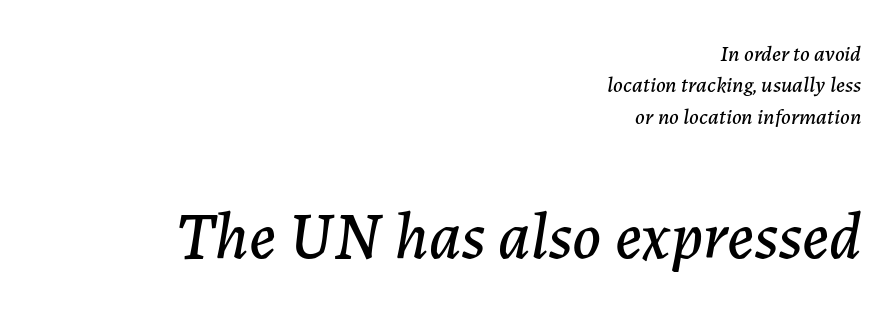
A normal amount of white space separates one row of letters from the next. These lines are rendered in a variable-pitch font. The specimen reads as italic at a glance. Check under the words: just untouched page. Top chunk: small. Bottom chunk: large.
